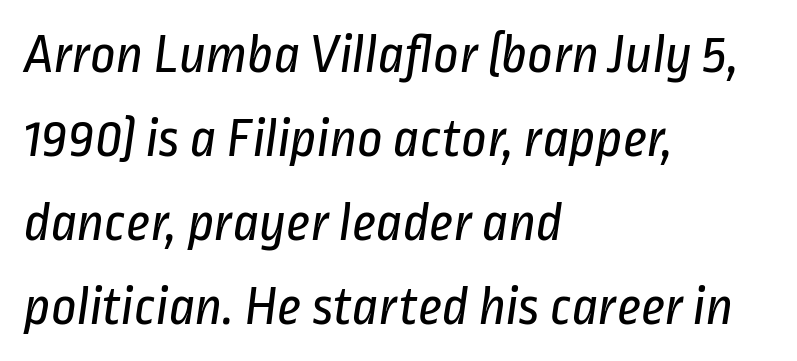
The image shows 56 px regular-weight, condensed sans-serif type; set left-aligned, normal line spacing (1.5x), normal letter spacing, not underlined; low stroke contrast and a medium x-height.
